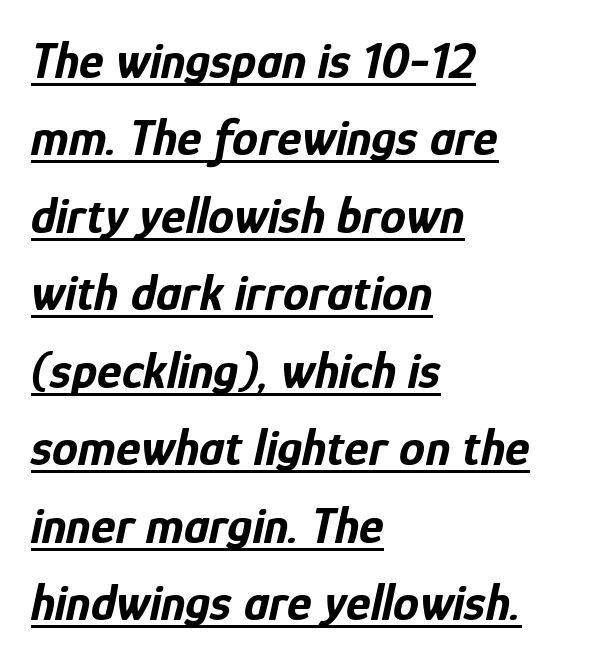
Q: Is the text bold? A: Yes.
Q: Is the text italic (slanted)? A: Yes, it leans right by about 12 degrees.
Q: Is the text underlined? A: Yes.
Q: How is the paragraph aligned? A: Left-aligned.
Q: Is the spacing between letters normal or unusually wide? A: Normal.
Q: Is the spacing between lines tight, normal or loose? A: Normal.
Q: Width (condensed, normal, or wide)? A: Condensed.
Q: Stroke contrast? A: Low.
Q: x-height? A: Medium.
Q: Monospaced? A: No.
